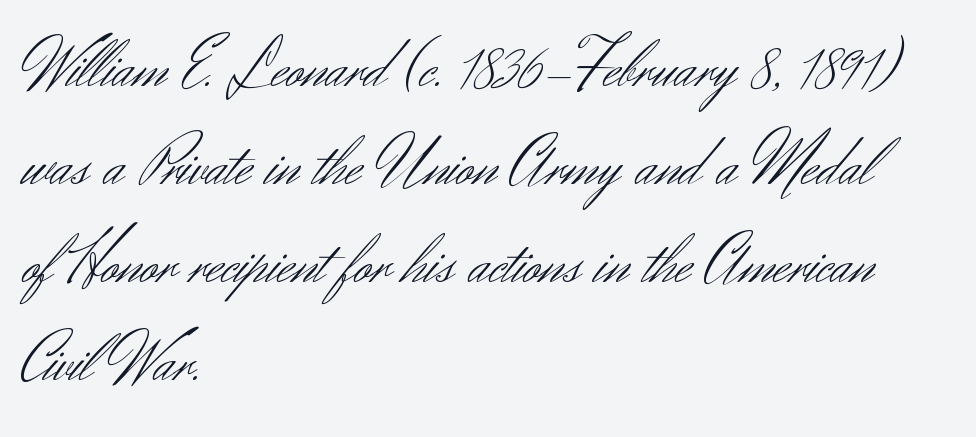
Q: Is the text bold? A: No.
Q: Is the text italic (slanted)? A: Yes.
Q: Is the typeface a serif or a sans-serif typeface? A: Sans-serif.
Q: Is the text underlined? A: No.
Q: How is the paragraph aligned? A: Left-aligned.
Q: Is the spacing between letters normal or unusually wide? A: Normal.
Q: Is the spacing between lines tight, normal or loose? A: Normal.
Q: Width (condensed, normal, or wide)? A: Normal.
Q: Stroke contrast? A: Medium.
Q: x-height? A: Small.
Q: Monospaced? A: No.
